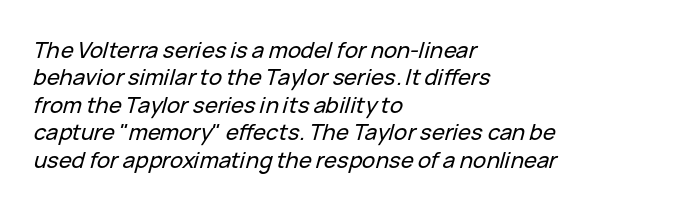
{"italic": "yes", "lean": "right", "slant_degrees": 15, "underline": "no", "align": "left", "line_spacing": "normal", "line_spacing_ratio": 1.25, "letter_spacing": "normal", "letter_spacing_em": 0.0, "glyph_px": 22}
